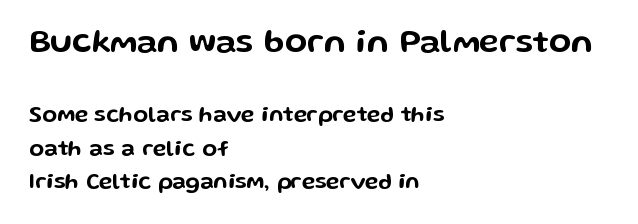
The paragraph has a hard left edge and a soft right edge. This sample uses plain, unmodified letter spacing. The gap between lines stays unmarked. This is roman type, the default non-slanted kind.
